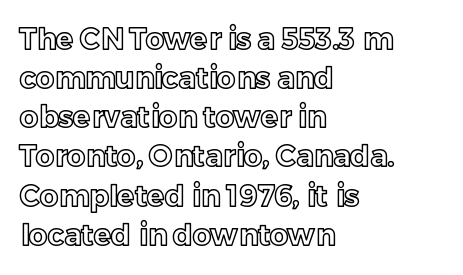
Letter spacing: default. The specimen reads as upright at a glance. Here the designer chose a conventional face with non-uniform glyph widths. The string is rendered with underlining switched off. The leading is moderate, giving the passage an even texture. The rendering anchors every line to the left-hand side.
